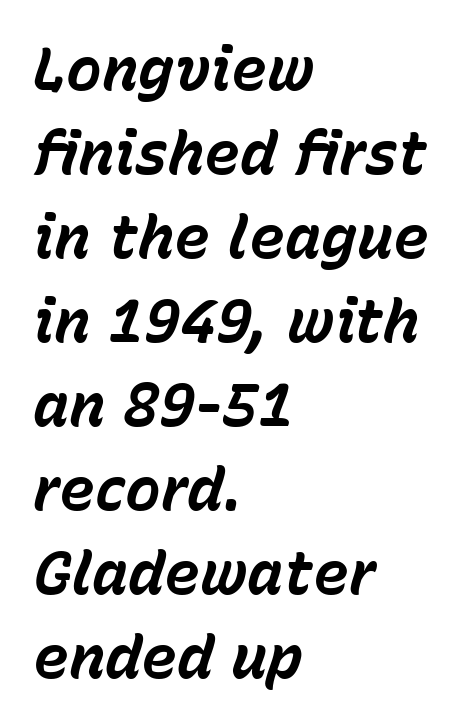
{"italic": "yes", "lean": "right", "slant_degrees": 15, "bold": "yes", "weight": "bold", "width": "normal", "stroke_contrast": "low", "x_height": "medium", "monospaced": "no", "underline": "no", "align": "left", "line_spacing": "normal", "line_spacing_ratio": 1.4, "letter_spacing": "normal", "letter_spacing_em": 0.0, "glyph_px": 60}
